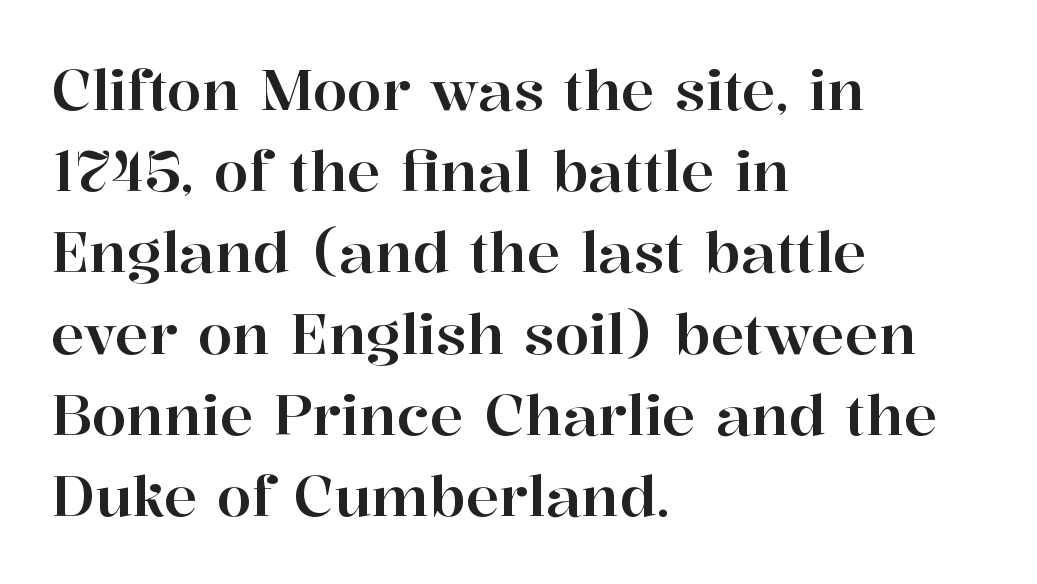
The image shows 56 px serif type, upright; set left-aligned, normal line spacing (1.45x), normal letter spacing, not underlined; high stroke contrast and a medium x-height.
